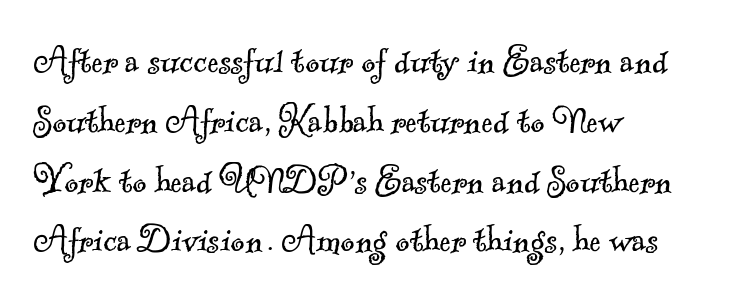
Q: Is the text bold? A: No.
Q: Is the typeface a serif or a sans-serif typeface? A: Serif.
Q: Is the text underlined? A: No.
Q: How is the paragraph aligned? A: Left-aligned.
Q: Is the spacing between letters normal or unusually wide? A: Normal.
Q: Is the spacing between lines tight, normal or loose? A: Normal.
Q: Width (condensed, normal, or wide)? A: Normal.
Q: x-height? A: Small.
Q: Monospaced? A: No.
